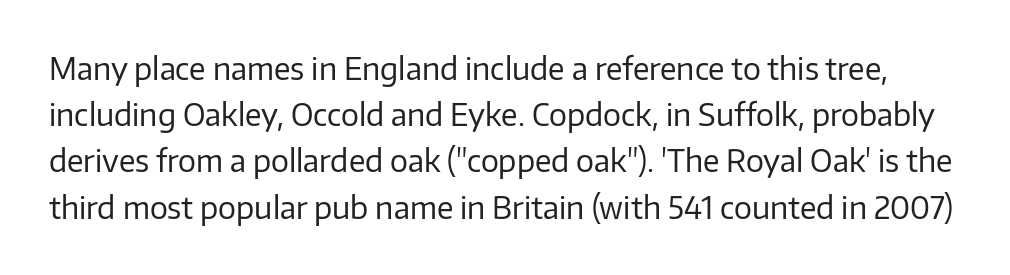
One glance says typical: line gaps are just what's usual. This rendering employs a face without finishing strokes, i.e., a sans-serif. You could call the tracking neutral — neither tight nor loose. No letter is thick-stroked: the sample isn't bold. Do the characters align in a grid? No, the font is proportional. Words float on clear page, feet unadorned.
